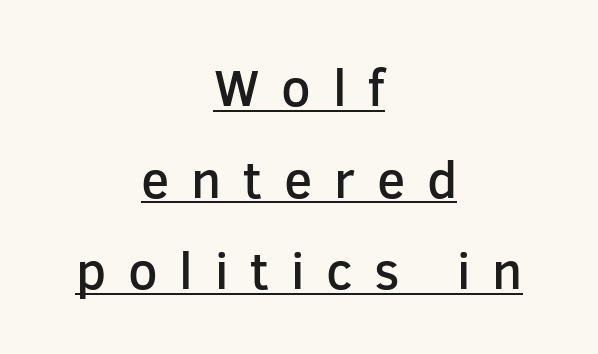
Q: Is the text bold? A: Semi-bold.
Q: Is the text italic (slanted)? A: No, it is upright.
Q: Is the typeface a serif or a sans-serif typeface? A: Sans-serif.
Q: Is the text underlined? A: Yes.
Q: How is the paragraph aligned? A: Centered.
Q: Is the spacing between letters normal or unusually wide? A: Unusually wide.
Q: Width (condensed, normal, or wide)? A: Normal.
Q: Stroke contrast? A: Low.
Q: x-height? A: Medium.
Q: Monospaced? A: No.
